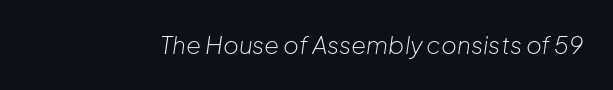
The specimen omits any rule beneath the text block's lines. Is the stroke heavy? The answer is a plain regular-or-lighter. Compared with typical body copy, the letter spacing here is the same. The letters are slanted; this is an italic face.
